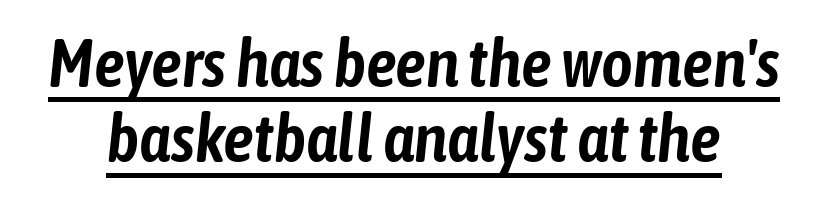
The image shows 68 px condensed type, italic (leaning right); set tight line spacing (1.11x), normal letter spacing, underlined; low stroke contrast and a medium x-height.
